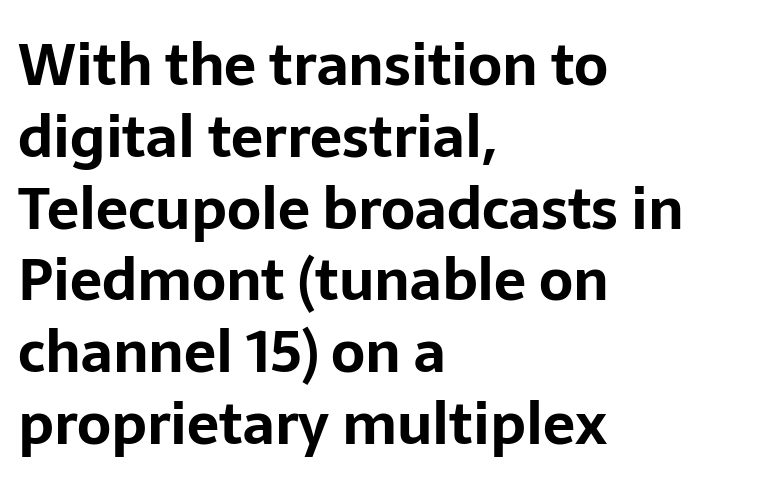
The image shows 57 px bold sans-serif type, upright; set left-aligned, normal line spacing (1.26x), normal letter spacing, not underlined; low stroke contrast and a medium x-height.
